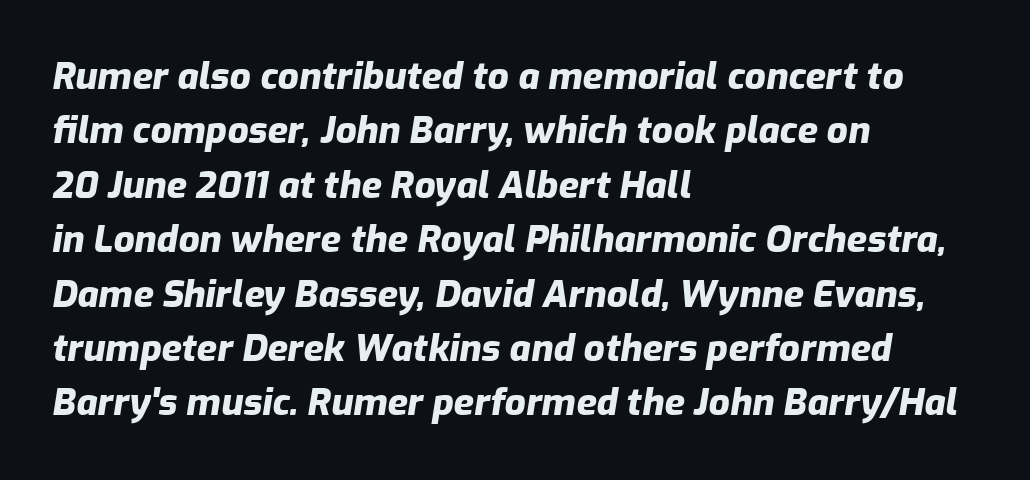
The image shows 37 px heavy type, italic (leaning right); set left-aligned, normal line spacing (1.47x), normal letter spacing, not underlined; low stroke contrast and a medium x-height.
